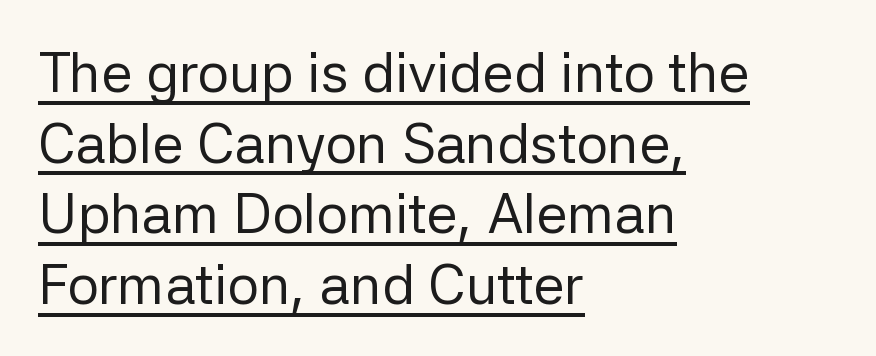
{"serif": "no", "italic": "no", "bold": "no", "weight": "regular", "width": "normal", "stroke_contrast": "low", "x_height": "medium", "monospaced": "no", "underline": "yes", "align": "left", "line_spacing": "normal", "line_spacing_ratio": 1.26, "letter_spacing": "normal", "letter_spacing_em": 0.0, "glyph_px": 56}
